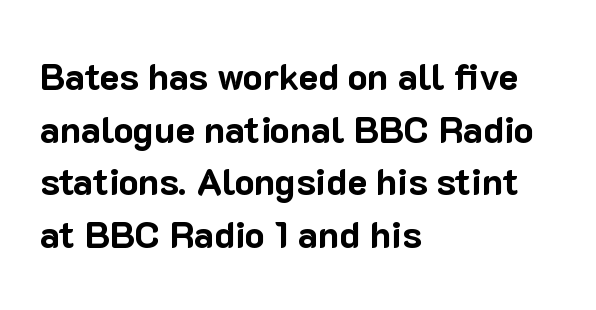
The leading is moderate, giving the passage an even texture. Observe the absence of serifs on each vertical stroke in this sample. You'd pick this weight for a headline — it's a proper bold. The area under the type is left untouched. Each letter keeps its own natural width here, so spacing adapts to shape. In terms of posture, this sample is upright.
